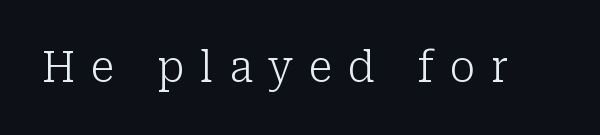
This sample has the flowing, uneven cadence of proportional lettering. Small tapered or slab feet sit at the stroke ends, so this counts as serif. Bare-footed words on every line. The lettering holds an erect, upright posture throughout. The strokes carry an ordinary text weight at most. Here the glyphs are tracked loosely, breaking word shapes into spaced letters.
